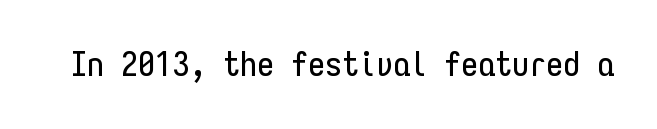
Descenders hang freely into open space. Designer's note — italics off, roman on. Think of a typewriter: that constant character pitch is what you see here. Does the type have serifs? No, each stem ends abruptly.
